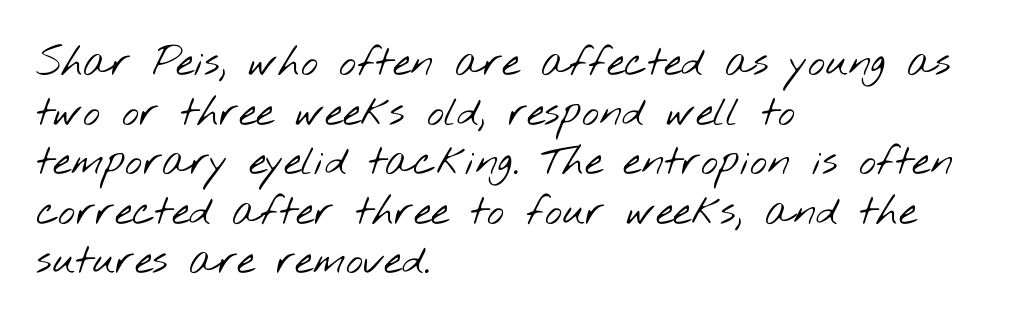
Q: Is the text bold? A: No.
Q: Is the typeface a serif or a sans-serif typeface? A: Sans-serif.
Q: Is the text underlined? A: No.
Q: How is the paragraph aligned? A: Left-aligned.
Q: Is the spacing between letters normal or unusually wide? A: Normal.
Q: Width (condensed, normal, or wide)? A: Wide.
Q: Stroke contrast? A: Low.
Q: x-height? A: Small.
Q: Monospaced? A: No.
